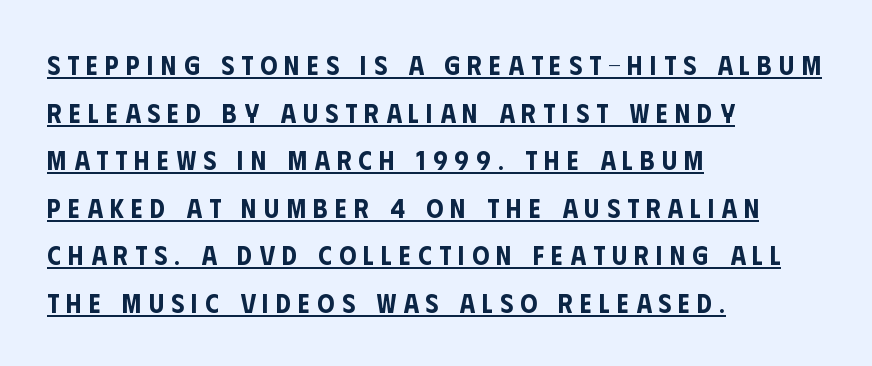
{"italic": "no", "underline": "yes", "align": "left", "line_spacing_ratio": 1.76, "letter_spacing": "wide", "letter_spacing_em": 0.27, "glyph_px": 27}
